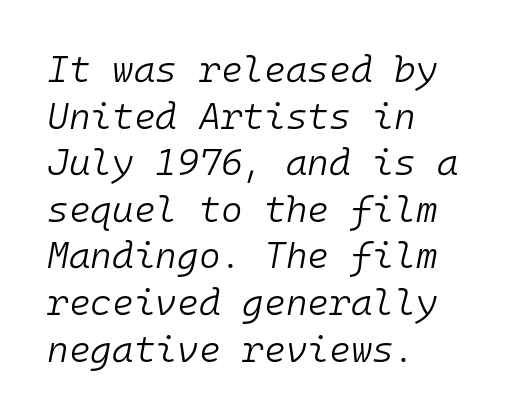
Q: Is the text bold? A: No.
Q: Is the text italic (slanted)? A: Yes, it leans right by about 10 degrees.
Q: Is the text underlined? A: No.
Q: How is the paragraph aligned? A: Left-aligned.
Q: Is the spacing between letters normal or unusually wide? A: Normal.
Q: Is the spacing between lines tight, normal or loose? A: Normal.
Q: Width (condensed, normal, or wide)? A: Normal.
Q: Stroke contrast? A: Low.
Q: x-height? A: Medium.
Q: Monospaced? A: Yes.
